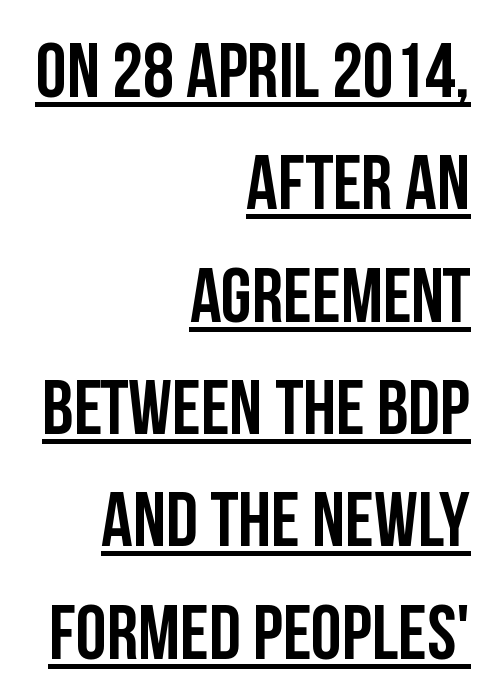
A full-strength bold gives these letters their thick strokes. All the whitespace from short lines collects on the left. The specimen reads as upright at a glance. The type family on display is of the sans-serif kind. Letter spacing: default.
